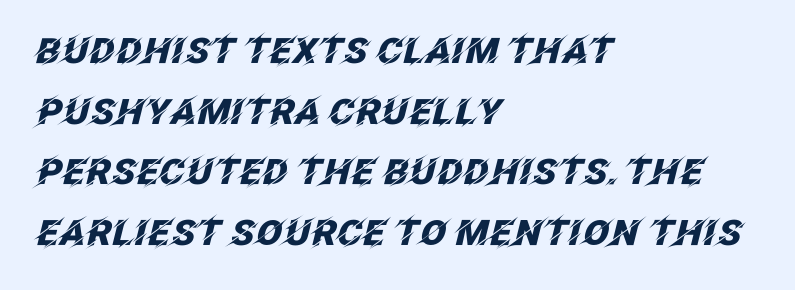
Compared with typical body copy, the letter spacing here is the same. Plain, unruled lines of type. A classic flush-left, rag-right setting is used for this passage. The face used here is proportionally spaced, like ordinary book or web type. In terms of weight, the rendering is a true, heavy bold.
